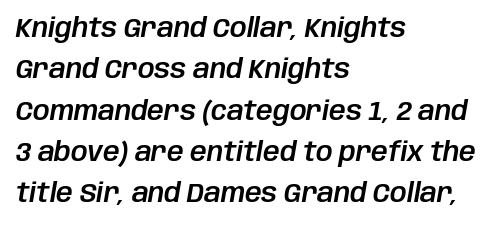
{"italic": "yes", "lean": "right", "slant_degrees": 10, "underline": "no", "align": "left", "line_spacing": "normal", "line_spacing_ratio": 1.59, "letter_spacing": "normal", "letter_spacing_em": 0.0, "glyph_px": 26}
